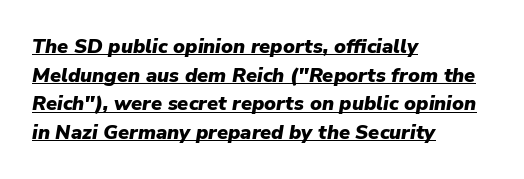
The image shows 20 px bold type, italic (leaning right); set left-aligned, normal line spacing (1.43x), normal letter spacing, underlined.
